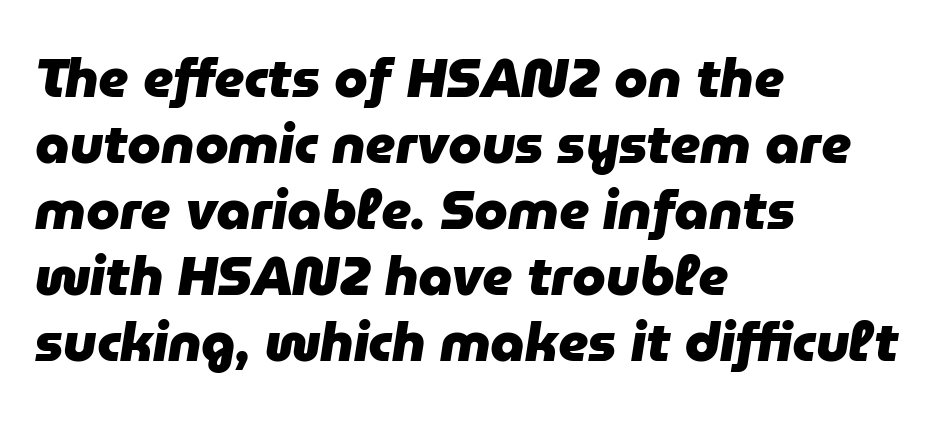
{"italic": "yes", "lean": "right", "slant_degrees": 9, "bold": "yes", "weight": "heavy", "width": "normal", "stroke_contrast": "low", "x_height": "medium", "monospaced": "no", "underline": "no", "align": "left", "line_spacing_ratio": 1.22, "letter_spacing": "normal", "letter_spacing_em": 0.0, "glyph_px": 54}
